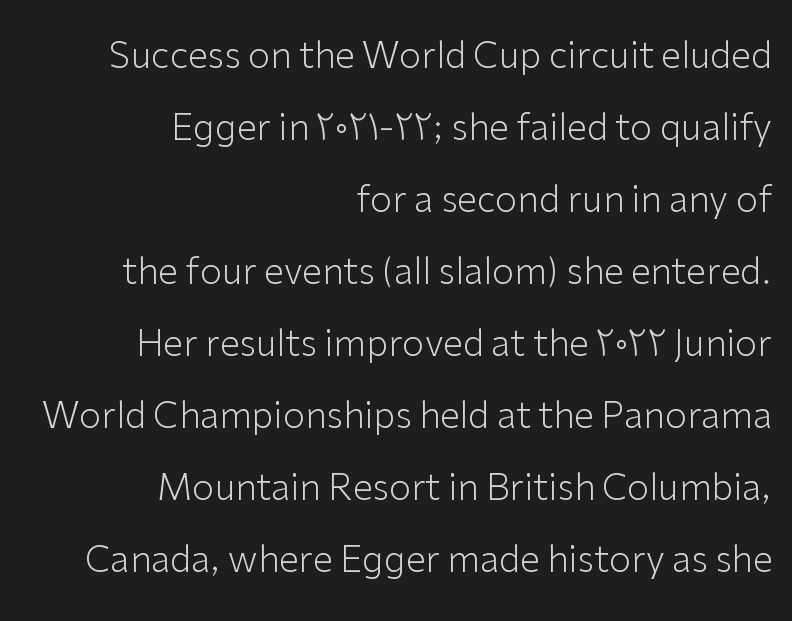
The image shows 36 px light sans-serif type, upright; set right-aligned, loose line spacing (2.0x), normal letter spacing, not underlined; low stroke contrast and a medium x-height.
